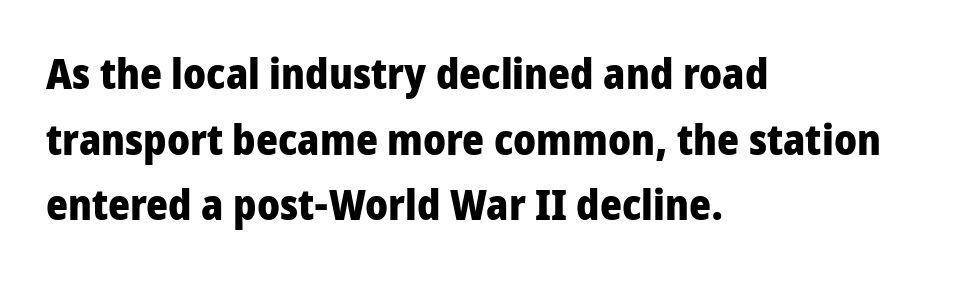
{"serif": "no", "italic": "no", "bold": "yes", "weight": "heavy", "width": "condensed", "stroke_contrast": "low", "x_height": "large", "monospaced": "no", "underline": "no", "align": "left", "line_spacing": "normal", "line_spacing_ratio": 1.56, "letter_spacing": "normal", "letter_spacing_em": 0.0, "glyph_px": 42}
